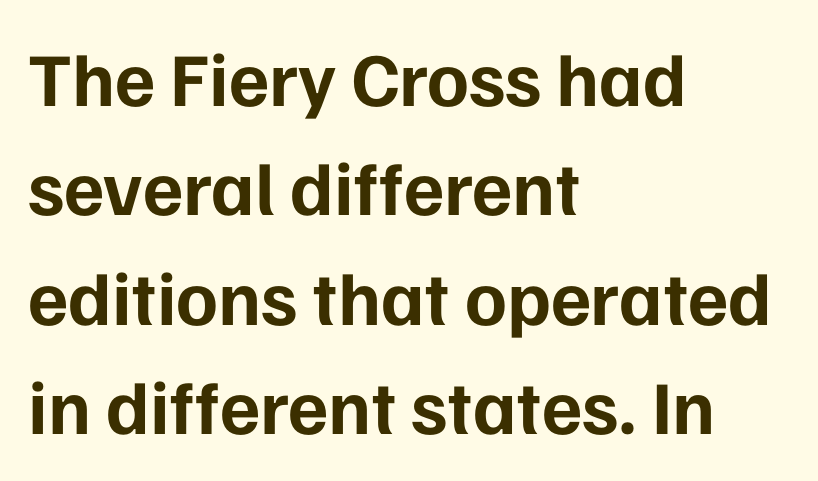
The rendering anchors every line to the left-hand side. Lines of text with bare space underneath. Reading down the column, the eye jumps a familiar distance to each next line. The face used here is proportionally spaced, like ordinary book or web type. The passage shown is typeset with a sans-serif family. Nope, not italic — everything's standing straight.
